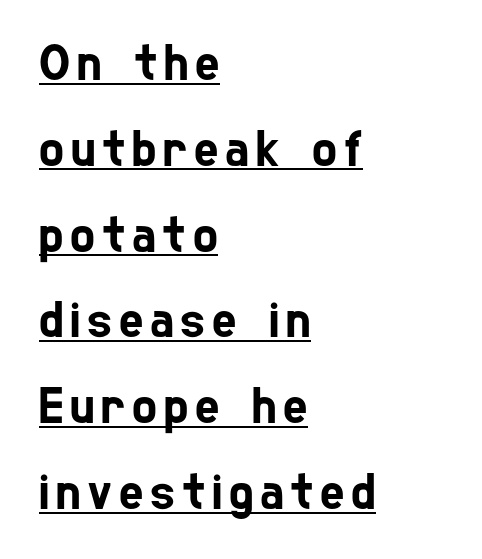
In terms of leading, this rendering sits right in the middle. The sample's only ornament is a line tracing under the words. A classic flush-left, rag-right setting is used for this passage. Type style note: lacks serifs. A typesetter would call this proportional, since set widths differ per character.
